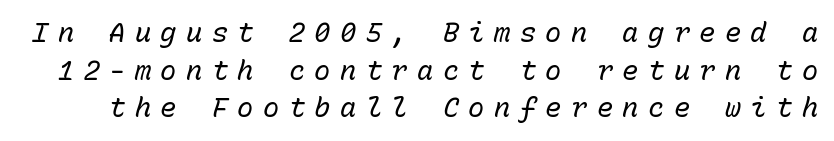
The image shows 27 px text type, italic (leaning right); set normal line spacing (1.39x), unusually wide letter spacing (+0.35 em), not underlined.
